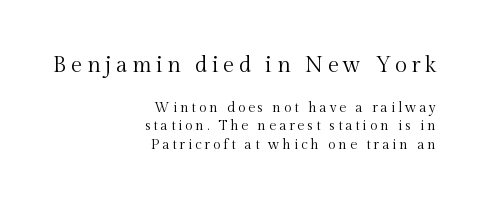
{"italic": "no", "bold": "no", "underline": "no", "align": "right", "line_spacing": "normal", "line_spacing_ratio": 1.32, "letter_spacing": "wide", "letter_spacing_em": 0.2, "larger_block": "first", "size_ratio": 1.57, "glyph_px": 22}
